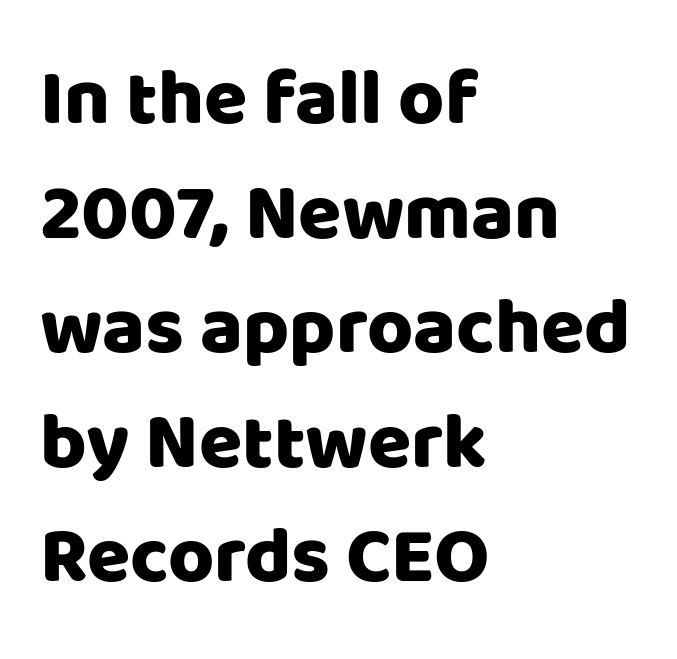
The ragged edge is on the right, which tells us the setting is flush left. Quick note: interline space is typical. The rendering uses natural spacing where letterforms have individual widths. Does the type have serifs? No, each stem ends abruptly.
